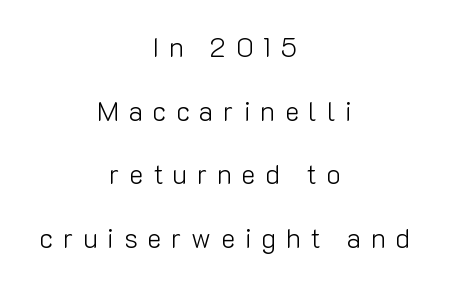
Q: Is the text bold? A: No.
Q: Is the text italic (slanted)? A: No, it is upright.
Q: Is the text underlined? A: No.
Q: How is the paragraph aligned? A: Centered.
Q: Is the spacing between letters normal or unusually wide? A: Unusually wide.
Q: Is the spacing between lines tight, normal or loose? A: Loose.
